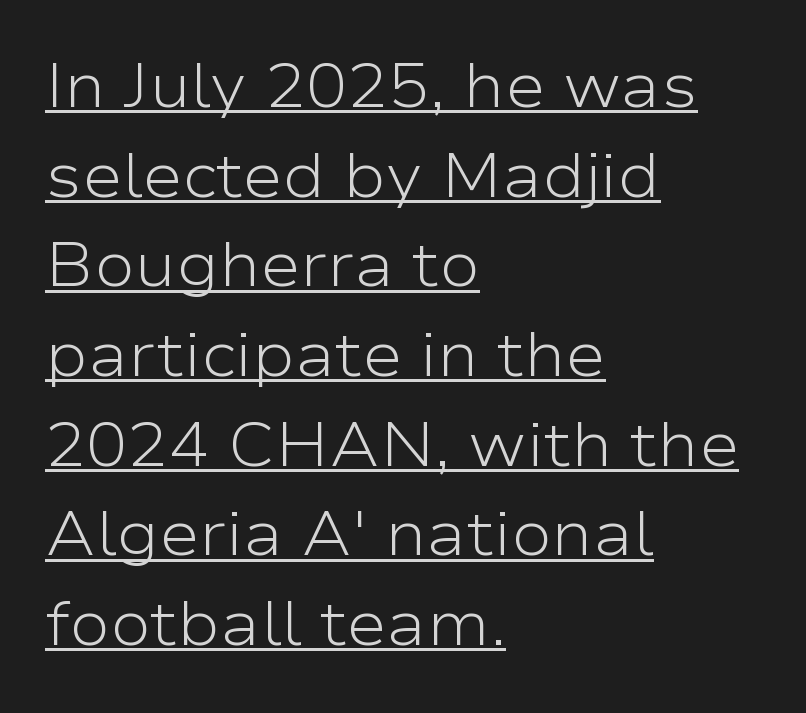
The image shows 61 px light, wide sans-serif type, upright; set left-aligned, normal line spacing (1.47x), normal letter spacing, underlined; low stroke contrast and a medium x-height.
